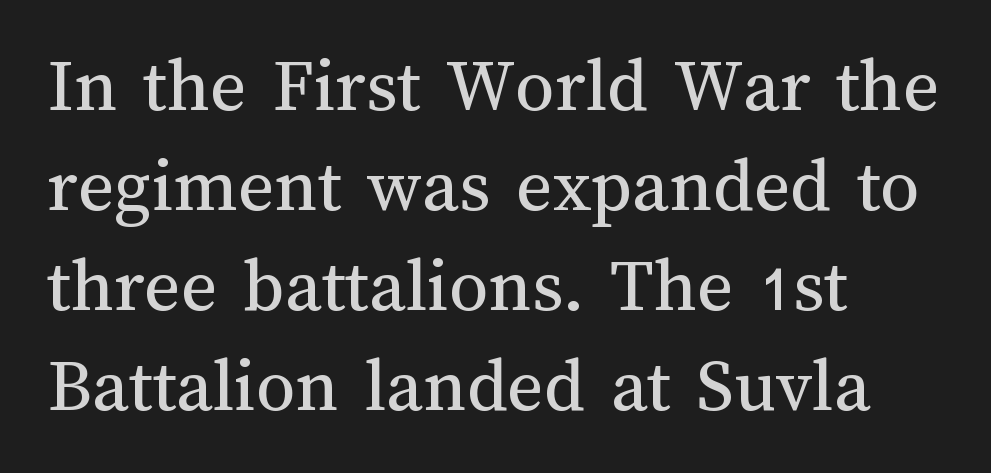
These lines are rendered in a variable-pitch font. Visually the block forms a straight wall on the left and a jagged coastline on the right. Nope, not italic — everything's standing straight. Here the glyphs are tracked normally, forming tight word shapes. Horizontal bands of white between lines are of average thickness.
